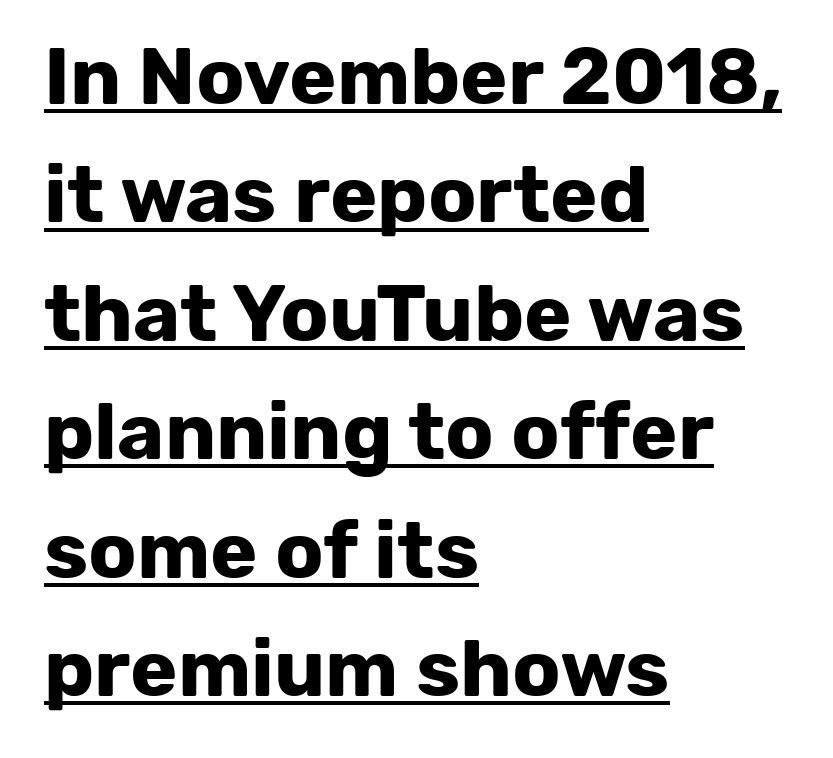
Q: Is the text bold? A: Yes.
Q: Is the text italic (slanted)? A: No, it is upright.
Q: Is the typeface a serif or a sans-serif typeface? A: Sans-serif.
Q: Is the text underlined? A: Yes.
Q: How is the paragraph aligned? A: Left-aligned.
Q: Is the spacing between letters normal or unusually wide? A: Normal.
Q: Is the spacing between lines tight, normal or loose? A: Normal.
Q: Width (condensed, normal, or wide)? A: Normal.
Q: Stroke contrast? A: Low.
Q: x-height? A: Medium.
Q: Monospaced? A: No.
